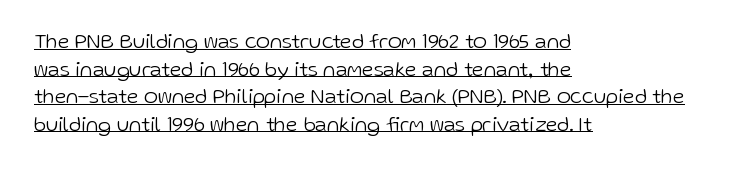
Q: Is the text bold? A: No.
Q: Is the text italic (slanted)? A: No, it is upright.
Q: Is the text underlined? A: Yes.
Q: How is the paragraph aligned? A: Left-aligned.
Q: Is the spacing between letters normal or unusually wide? A: Normal.
Q: Is the spacing between lines tight, normal or loose? A: Normal.
